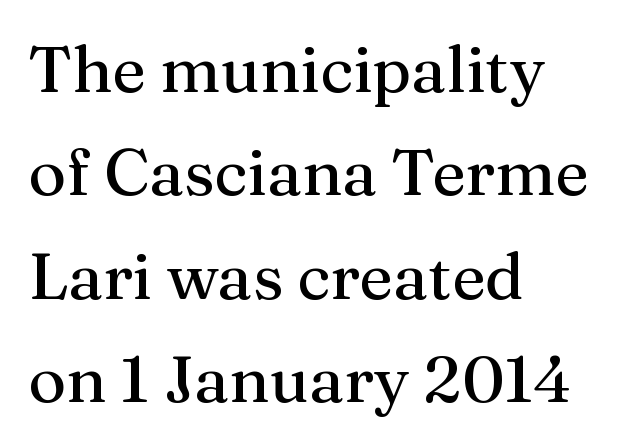
The paragraph shown leans on its left margin. The horizontal fit of the characters is conventional and even. The letters stand straight up with perfectly vertical stems. How would I describe the line gaps? Plain and ordinary. Is this a fixed-width face? No — the glyphs have proportional, varying widths.
